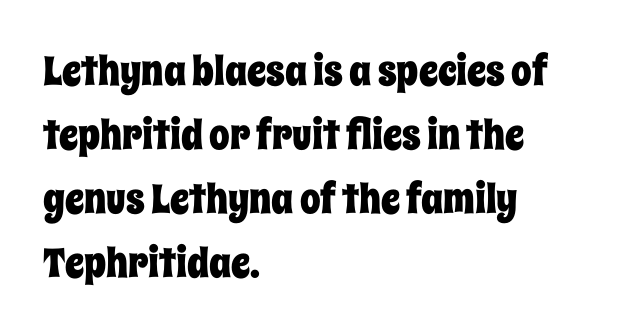
The image shows 41 px condensed type, upright; set left-aligned, normal line spacing (1.56x), normal letter spacing, not underlined; low stroke contrast and a large x-height.
